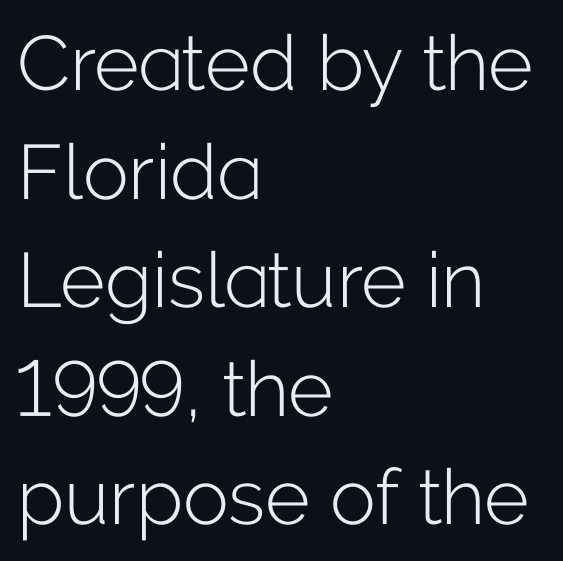
{"serif": "no", "italic": "no", "bold": "no", "weight": "light", "width": "normal", "stroke_contrast": "low", "x_height": "medium", "monospaced": "no", "underline": "no", "align": "left", "line_spacing": "normal", "line_spacing_ratio": 1.41, "letter_spacing": "normal", "letter_spacing_em": 0.0, "glyph_px": 77}
